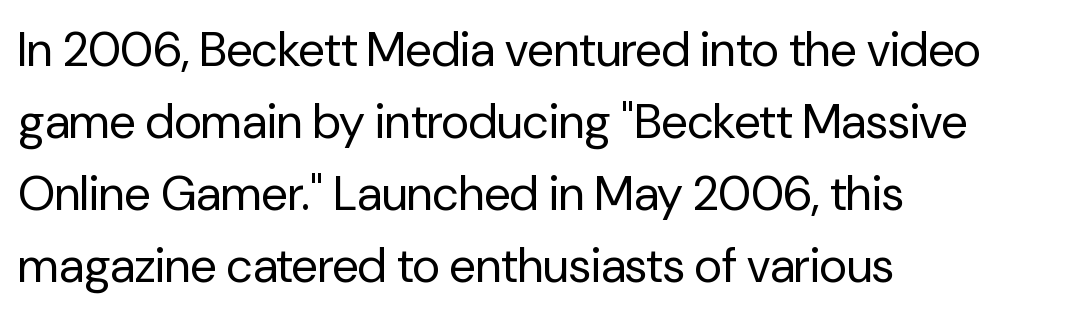
{"serif": "no", "italic": "no", "bold": "no", "weight": "regular", "width": "normal", "stroke_contrast": "low", "x_height": "medium", "monospaced": "no", "underline": "no", "align": "left", "line_spacing": "normal", "line_spacing_ratio": 1.5, "letter_spacing": "normal", "letter_spacing_em": 0.0, "glyph_px": 48}
